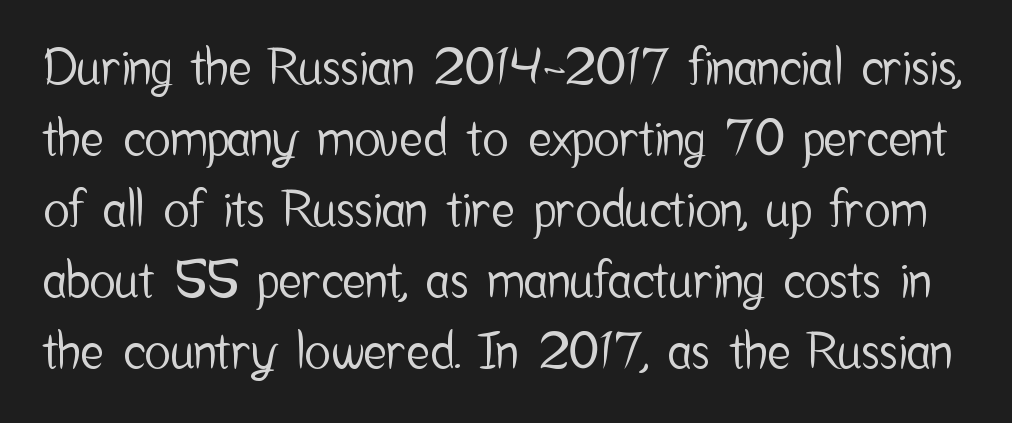
Q: Is the text italic (slanted)? A: No, it is upright.
Q: Is the typeface a serif or a sans-serif typeface? A: Sans-serif.
Q: Is the text underlined? A: No.
Q: Is the spacing between letters normal or unusually wide? A: Normal.
Q: Is the spacing between lines tight, normal or loose? A: Normal.
Q: Width (condensed, normal, or wide)? A: Condensed.
Q: Stroke contrast? A: Low.
Q: x-height? A: Medium.
Q: Monospaced? A: No.
